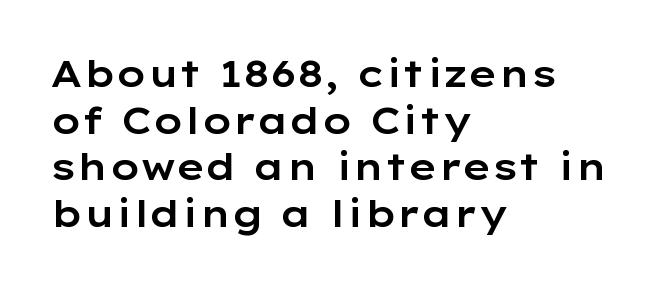
Do the letters lean? They stand straight. This sample has the flowing, uneven cadence of proportional lettering. Tracking here is standard; glyphs follow each other at the usual distance. This sample is left-justified, so line endings fall wherever the words run out. Is there much room between lines? A standard amount, neither cramped nor airy. The area under the type is left untouched.
